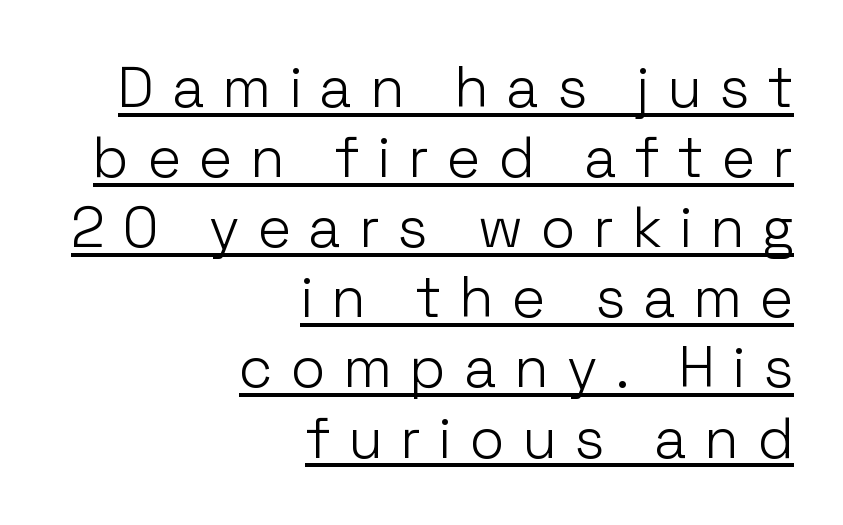
The rendering anchors every line to the right-hand side. You could only call the tracking loose — the letters float apart. It's the straight-up-and-down kind of type. No chunkiness to these letters — they're not bold.
